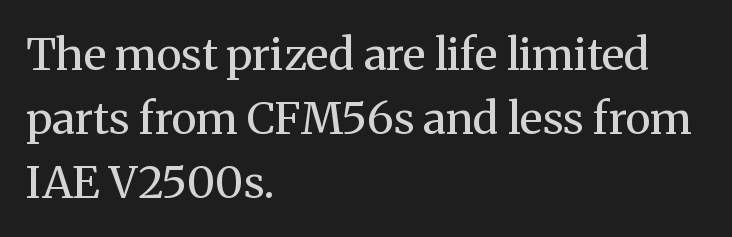
Q: Is the text bold? A: No.
Q: Is the text italic (slanted)? A: No, it is upright.
Q: Is the typeface a serif or a sans-serif typeface? A: Serif.
Q: Is the text underlined? A: No.
Q: How is the paragraph aligned? A: Left-aligned.
Q: Is the spacing between letters normal or unusually wide? A: Normal.
Q: Is the spacing between lines tight, normal or loose? A: Normal.
Q: Width (condensed, normal, or wide)? A: Normal.
Q: Stroke contrast? A: Medium.
Q: x-height? A: Medium.
Q: Monospaced? A: No.
